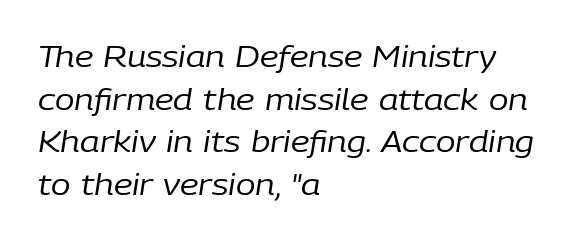
The image shows 29 px regular-weight type, italic (leaning right); set left-aligned, normal line spacing (1.47x), normal letter spacing, not underlined; low stroke contrast and a medium x-height.
